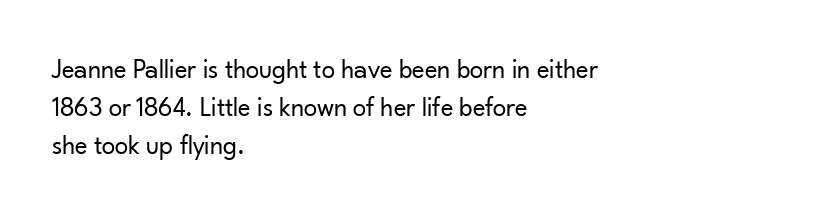
The image shows 27 px text type, upright; set left-aligned, normal line spacing (1.4x), normal letter spacing, not underlined.
